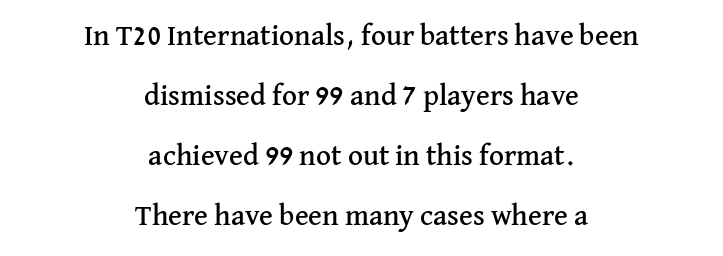
{"serif": "yes", "italic": "no", "width": "normal", "stroke_contrast": "medium", "x_height": "medium", "monospaced": "no", "underline": "no", "align": "center", "line_spacing": "loose", "line_spacing_ratio": 2.07, "letter_spacing": "normal", "letter_spacing_em": 0.0, "glyph_px": 29}
